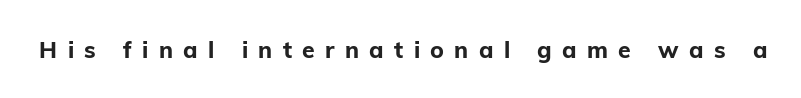
Q: Is the text bold? A: Yes.
Q: Is the text italic (slanted)? A: No, it is upright.
Q: Is the text underlined? A: No.
Q: Is the spacing between letters normal or unusually wide? A: Unusually wide.
